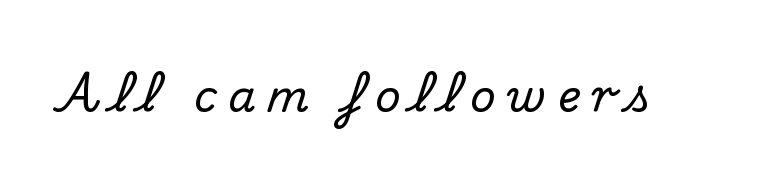
{"serif": "yes", "width": "normal", "stroke_contrast": "medium", "x_height": "small", "monospaced": "no", "underline": "no", "letter_spacing": "wide", "letter_spacing_em": 0.26, "glyph_px": 44}
